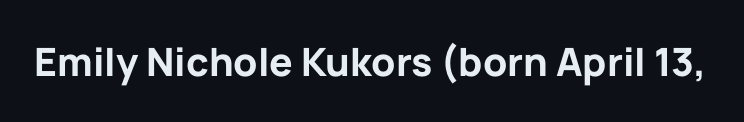
The face used here is rendered with its standard letterfit. Only glyphs here, with clear space below each row. Is this a fixed-width face? No — the glyphs have proportional, varying widths. Ordinary non-slanted type is in use. Thick stems and heavy bowls — unmistakably bold. The type family on display is of the sans-serif kind.
